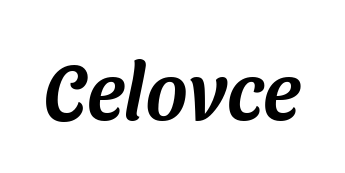
Look at the tracking — it's just the regular setting, nothing added. Do the characters align in a grid? No, the font is proportional. Honestly, there is no underline to notice here at all. In terms of letterform style, serifs are entirely absent.
